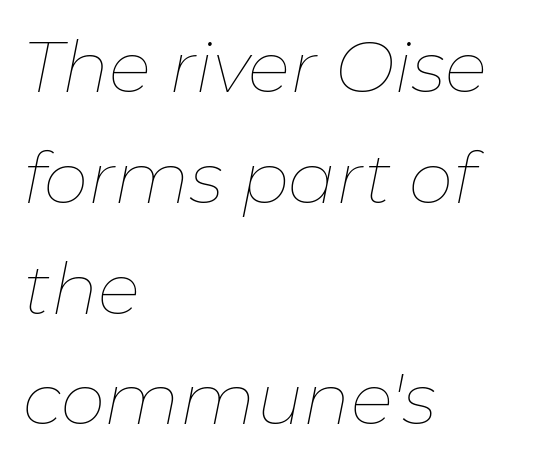
{"italic": "yes", "lean": "right", "slant_degrees": 11, "bold": "no", "weight": "thin", "width": "normal", "stroke_contrast": "low", "x_height": "medium", "monospaced": "no", "underline": "no", "align": "left", "line_spacing": "normal", "line_spacing_ratio": 1.56, "letter_spacing": "normal", "letter_spacing_em": 0.0, "glyph_px": 71}
